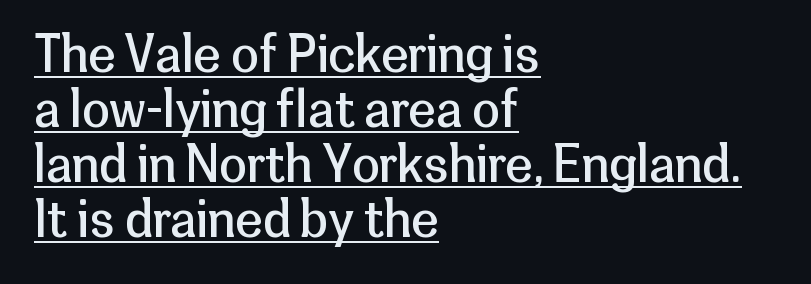
{"serif": "no", "italic": "no", "bold": "no", "weight": "regular", "width": "normal", "stroke_contrast": "low", "x_height": "medium", "monospaced": "no", "underline": "yes", "align": "left", "line_spacing": "tight", "line_spacing_ratio": 1.1, "letter_spacing": "normal", "letter_spacing_em": 0.0, "glyph_px": 50}
